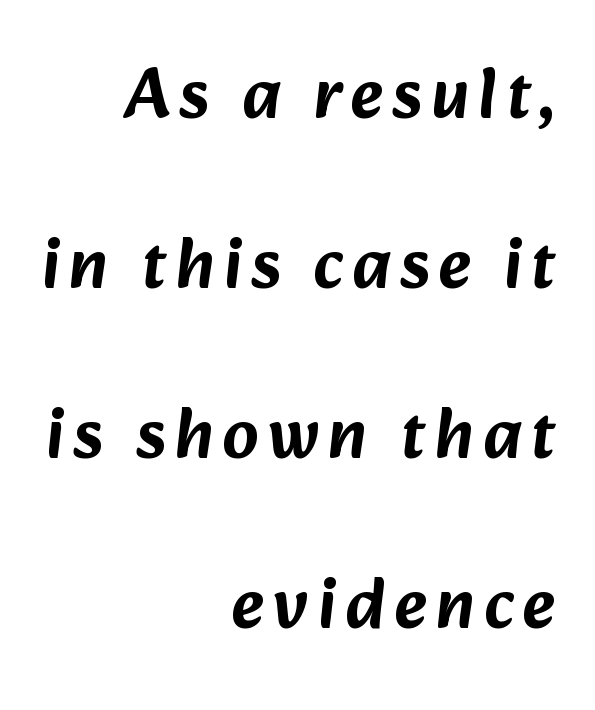
This sample is right-justified, so line beginnings fall wherever the words allow. Leading is clearly above the norm, producing a sparse column. Bare-footed words on every line. Is this a fixed-width face? No — the glyphs have proportional, varying widths. A sans-serif font was chosen for this passage.
